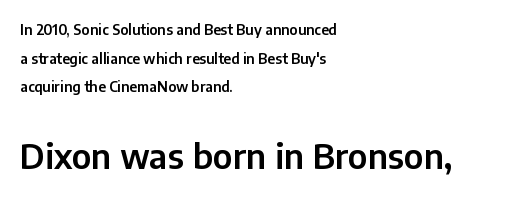
{"serif": "no", "italic": "no", "width": "normal", "stroke_contrast": "low", "x_height": "medium", "monospaced": "no", "underline": "no", "align": "left", "line_spacing": "loose", "line_spacing_ratio": 2.05, "letter_spacing": "normal", "letter_spacing_em": 0.0, "larger_block": "second", "size_ratio": 2.43, "glyph_px": 34}
